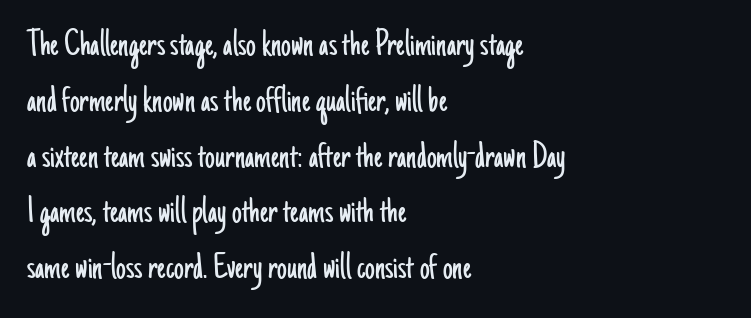
{"serif": "no", "italic": "no", "bold": "no", "weight": "light", "width": "condensed", "stroke_contrast": "low", "x_height": "small", "monospaced": "no", "underline": "no", "align": "left", "line_spacing": "normal", "line_spacing_ratio": 1.43, "letter_spacing": "normal", "letter_spacing_em": 0.0, "glyph_px": 39}
